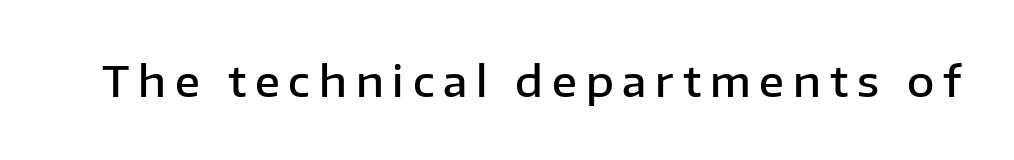
Q: Is the text bold? A: Semi-bold.
Q: Is the text italic (slanted)? A: No, it is upright.
Q: Is the typeface a serif or a sans-serif typeface? A: Sans-serif.
Q: Is the text underlined? A: No.
Q: Is the spacing between letters normal or unusually wide? A: Unusually wide.
Q: Width (condensed, normal, or wide)? A: Normal.
Q: Stroke contrast? A: Low.
Q: x-height? A: Medium.
Q: Monospaced? A: No.
